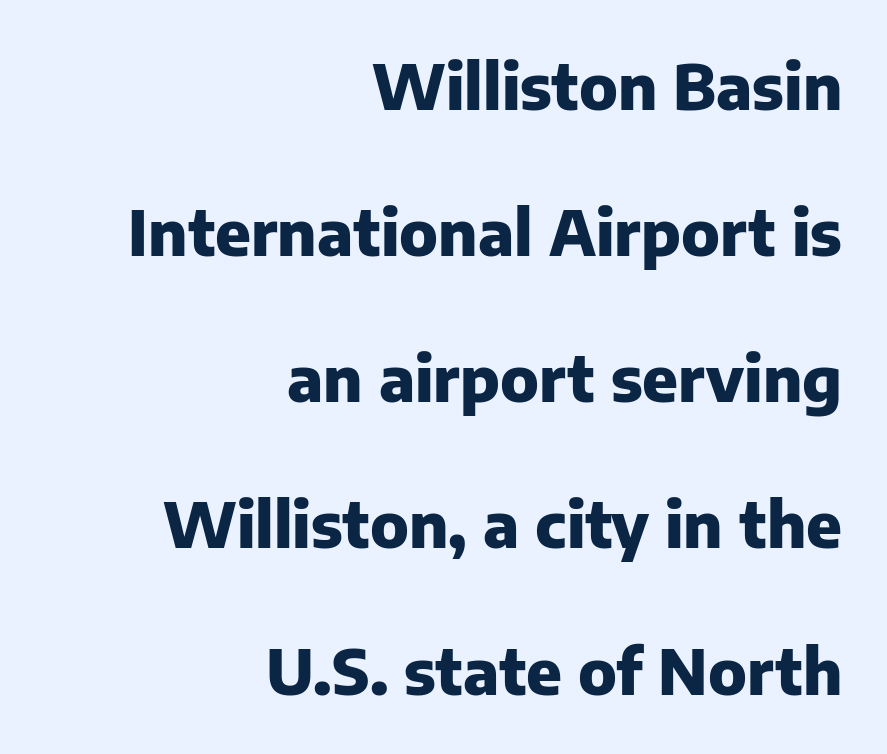
The image shows 63 px heavy sans-serif type, upright; set right-aligned, loose line spacing (2.32x), normal letter spacing, not underlined; low stroke contrast and a medium x-height.
